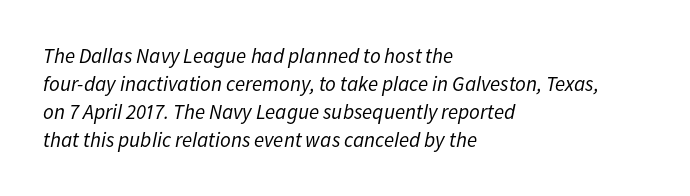
{"italic": "yes", "lean": "right", "slant_degrees": 11, "bold": "no", "underline": "no", "align": "left", "line_spacing": "normal", "line_spacing_ratio": 1.33, "letter_spacing": "normal", "letter_spacing_em": 0.0, "glyph_px": 21}
